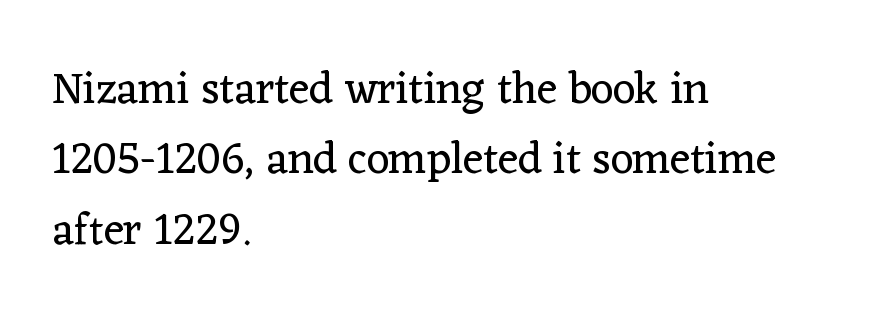
Q: Is the text bold? A: No.
Q: Is the text italic (slanted)? A: No, it is upright.
Q: Is the typeface a serif or a sans-serif typeface? A: Serif.
Q: Is the text underlined? A: No.
Q: How is the paragraph aligned? A: Left-aligned.
Q: Is the spacing between letters normal or unusually wide? A: Normal.
Q: Is the spacing between lines tight, normal or loose? A: Normal.
Q: Width (condensed, normal, or wide)? A: Normal.
Q: Stroke contrast? A: Low.
Q: x-height? A: Medium.
Q: Monospaced? A: No.
